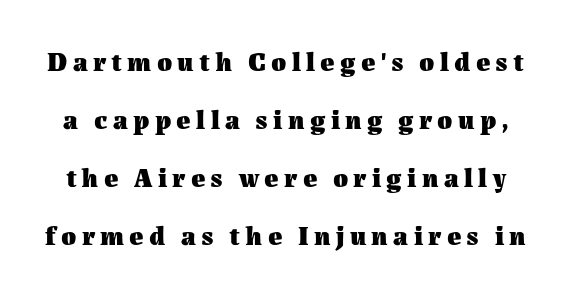
{"italic": "no", "bold": "yes", "underline": "no", "line_spacing": "loose", "line_spacing_ratio": 2.15, "letter_spacing": "wide", "letter_spacing_em": 0.2, "glyph_px": 27}
